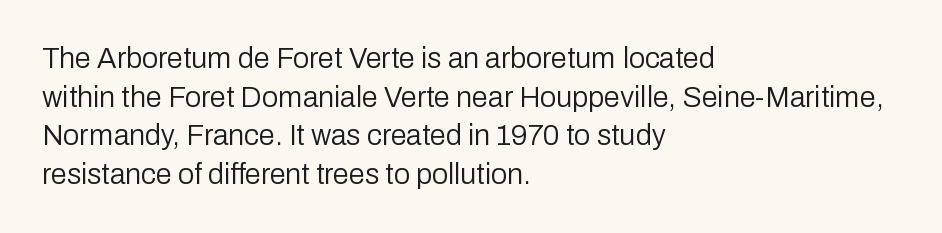
The image shows 29 px regular-weight sans-serif type, upright; set left-aligned, normal line spacing (1.33x), normal letter spacing, not underlined; low stroke contrast and a medium x-height.
